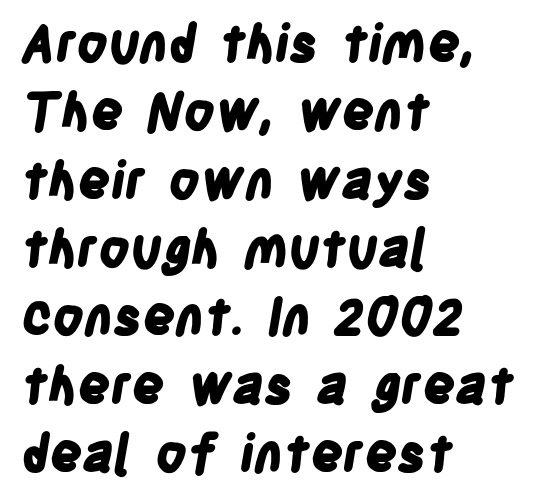
{"serif": "no", "bold": "yes", "weight": "bold", "width": "condensed", "stroke_contrast": "low", "x_height": "large", "monospaced": "no", "underline": "no", "align": "left", "line_spacing": "normal", "line_spacing_ratio": 1.34, "letter_spacing": "normal", "letter_spacing_em": 0.0, "glyph_px": 51}
